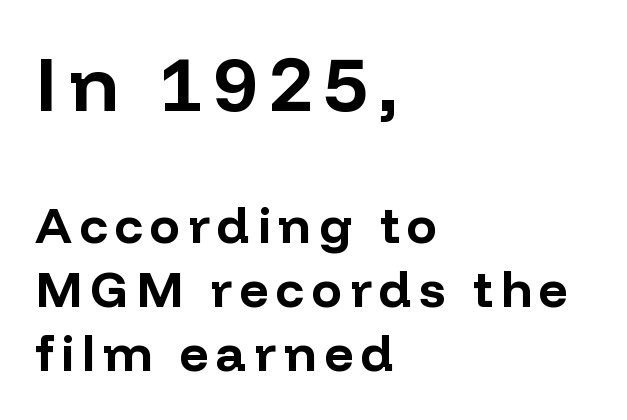
Q: Is the text bold? A: Yes.
Q: Is the text italic (slanted)? A: No, it is upright.
Q: Is the typeface a serif or a sans-serif typeface? A: Sans-serif.
Q: Is the text underlined? A: No.
Q: How is the paragraph aligned? A: Left-aligned.
Q: Is the spacing between lines tight, normal or loose? A: Normal.
Q: Which block of text is set in a larger size, the first (top) or the second (bottom)? A: The first (top) one.
Q: Width (condensed, normal, or wide)? A: Normal.
Q: Stroke contrast? A: Low.
Q: x-height? A: Medium.
Q: Monospaced? A: No.
